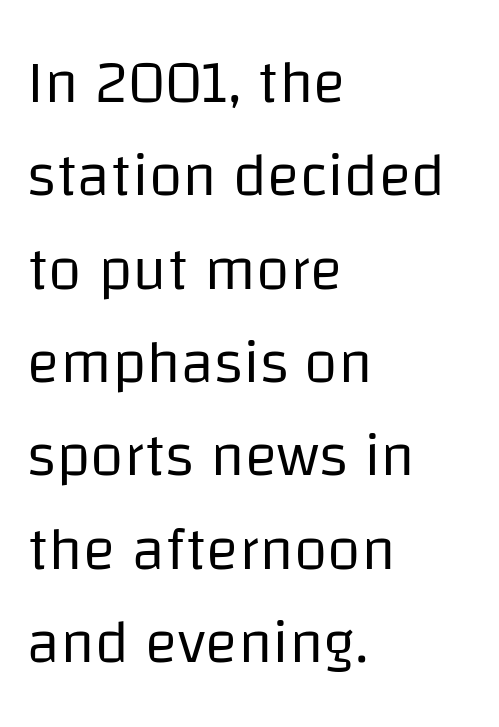
The image shows 61 px regular-weight sans-serif type, upright; set left-aligned, normal line spacing (1.53x), normal letter spacing, not underlined; low stroke contrast and a large x-height.
